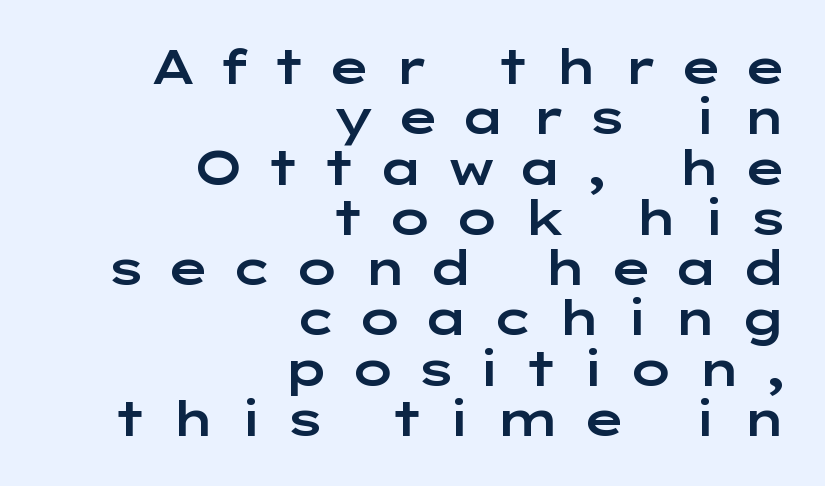
Horizontal bands of white between lines are thin slivers. Do the characters align in a grid? No, the font is proportional. The lines in this sample share a right terminus and differ only in where they begin. Does the lettering tilt? It doesn't — this is upright.
